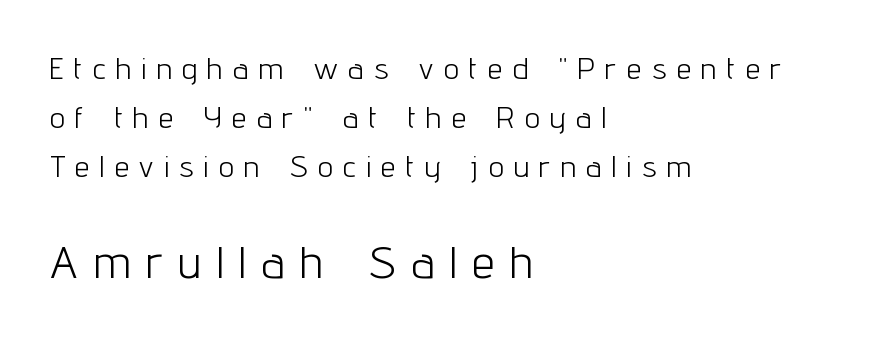
{"serif": "no", "italic": "no", "bold": "no", "weight": "light", "width": "condensed", "stroke_contrast": "low", "x_height": "medium", "monospaced": "no", "underline": "no", "align": "left", "line_spacing": "normal", "line_spacing_ratio": 1.64, "letter_spacing": "wide", "letter_spacing_em": 0.36, "larger_block": "second", "size_ratio": 1.5, "glyph_px": 45}
